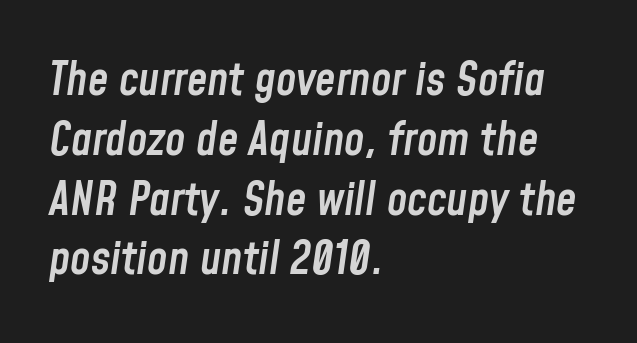
The image shows 46 px semibold, condensed type, italic (leaning right); set left-aligned, normal line spacing (1.3x), normal letter spacing, not underlined; low stroke contrast and a medium x-height.
